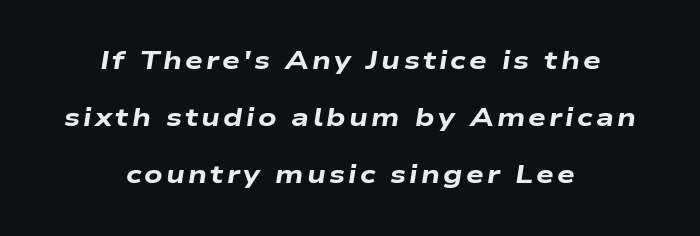
{"italic": "yes", "lean": "right", "slant_degrees": 9, "bold": "yes", "underline": "no", "align": "center", "line_spacing": "loose", "line_spacing_ratio": 2.29, "glyph_px": 25}
